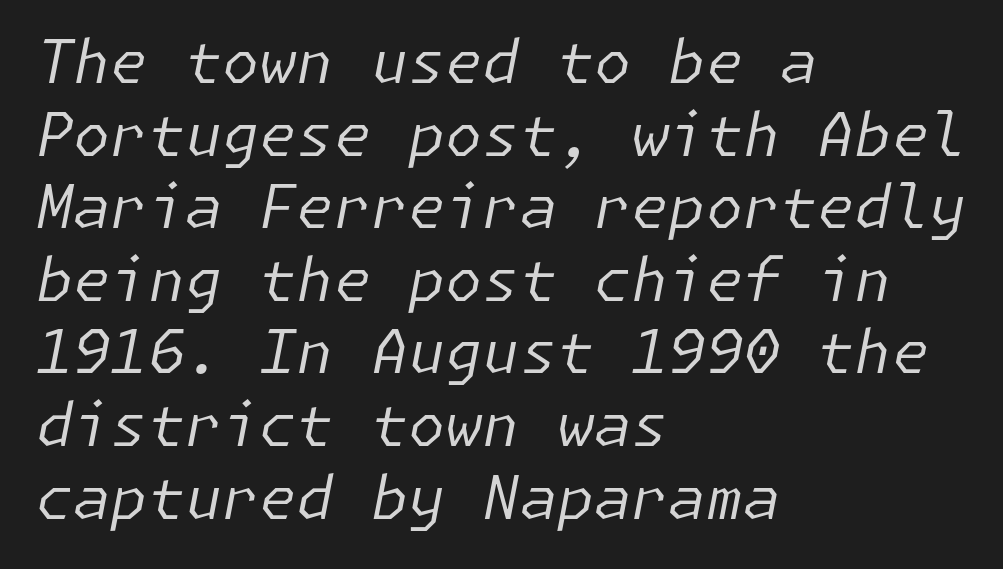
The image shows 60 px regular-weight type, italic (leaning right); set left-aligned, line spacing 1.21x, normal letter spacing, not underlined; low stroke contrast and a medium x-height.
